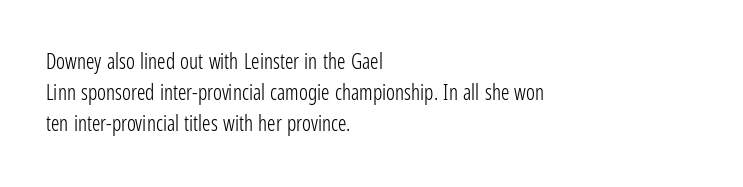
If you drew a line through each stem, it would be perfectly vertical. Leftover space on each line is placed entirely after the last word. The vertical gap from one line to the next is medium. The specimen omits any rule beneath the text block's lines.
